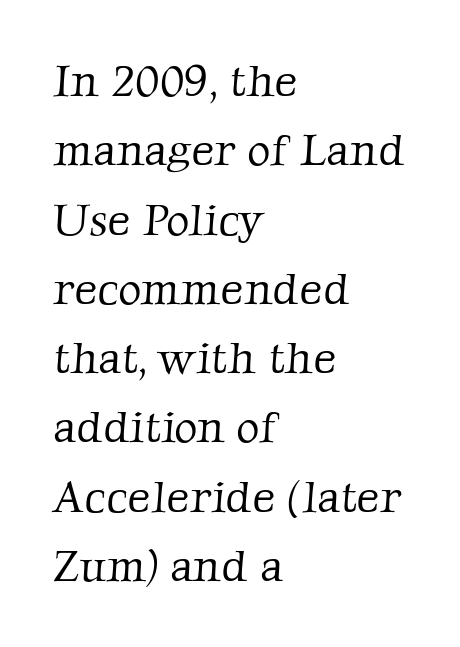
{"serif": "yes", "bold": "no", "weight": "light", "width": "normal", "stroke_contrast": "low", "x_height": "medium", "monospaced": "no", "underline": "no", "align": "left", "line_spacing": "normal", "line_spacing_ratio": 1.54, "letter_spacing": "normal", "letter_spacing_em": 0.0, "glyph_px": 45}
